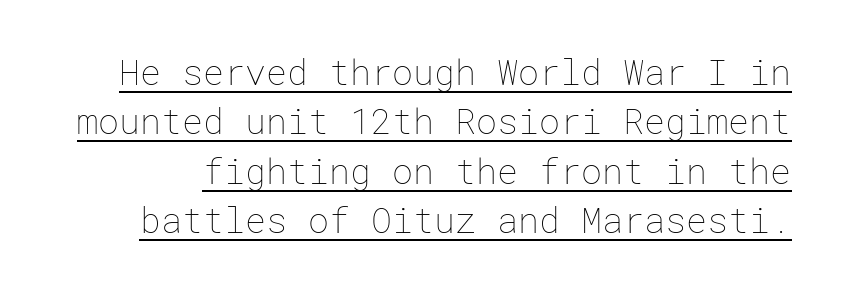
The image shows 35 px thin type, upright; set normal line spacing (1.41x), normal letter spacing, underlined; low stroke contrast and a medium x-height.
